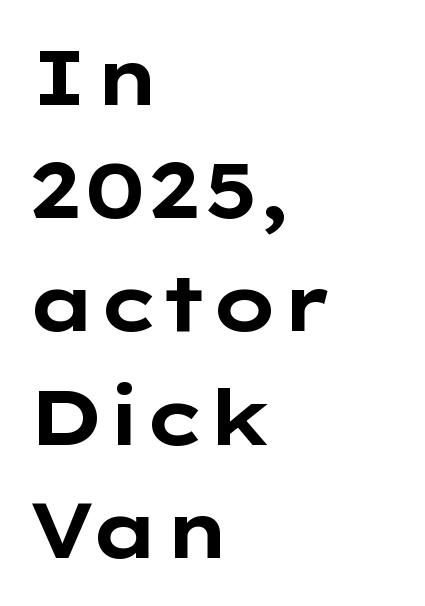
{"serif": "no", "italic": "no", "bold": "yes", "weight": "bold", "width": "wide", "stroke_contrast": "low", "x_height": "medium", "monospaced": "no", "underline": "no", "align": "left", "line_spacing": "normal", "line_spacing_ratio": 1.47, "letter_spacing": "normal", "letter_spacing_em": 0.0, "glyph_px": 77}
